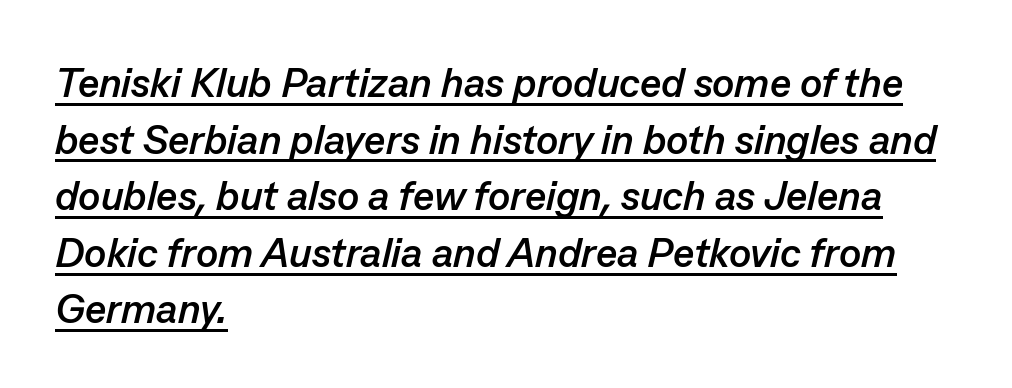
The horizontal fit of the characters is conventional and even. One glance says typical: line gaps are just what's usual. The words here are underlined. The typesetting leans heavy: a genuine bold. These lines are set flush left with a ragged right edge. The font's italic variant was chosen for this text.
